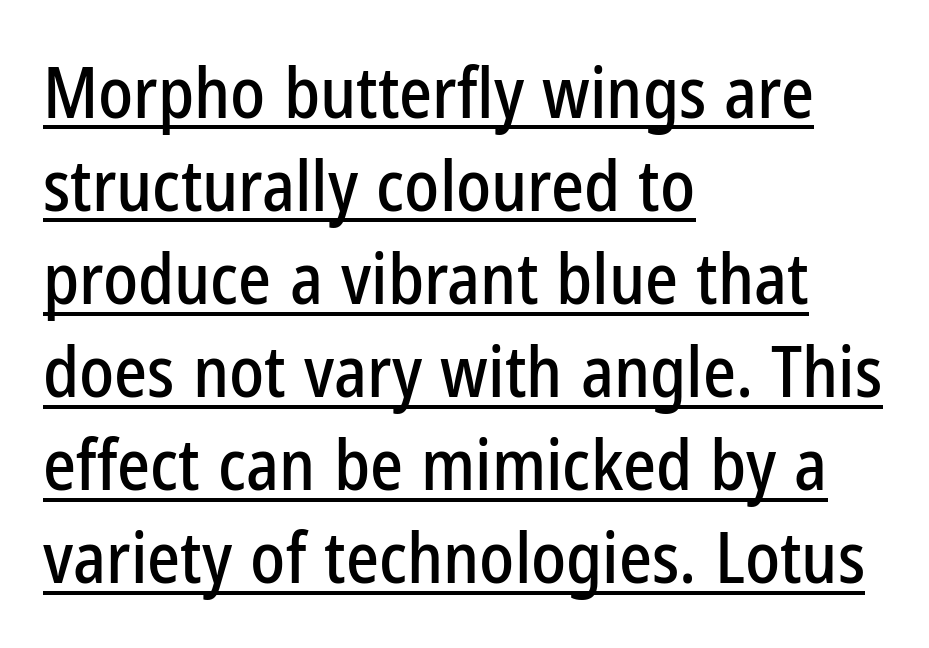
Q: Is the text italic (slanted)? A: No, it is upright.
Q: Is the typeface a serif or a sans-serif typeface? A: Sans-serif.
Q: Is the text underlined? A: Yes.
Q: How is the paragraph aligned? A: Left-aligned.
Q: Is the spacing between letters normal or unusually wide? A: Normal.
Q: Is the spacing between lines tight, normal or loose? A: Normal.
Q: Width (condensed, normal, or wide)? A: Condensed.
Q: Stroke contrast? A: Low.
Q: x-height? A: Medium.
Q: Monospaced? A: No.
